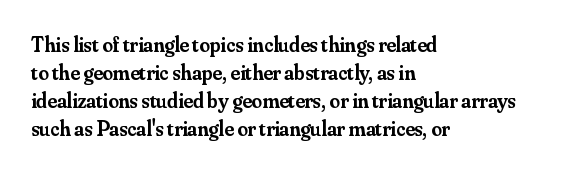
{"italic": "no", "bold": "semi", "underline": "no", "align": "left", "line_spacing": "normal", "line_spacing_ratio": 1.34, "letter_spacing": "normal", "letter_spacing_em": 0.0, "glyph_px": 21}
